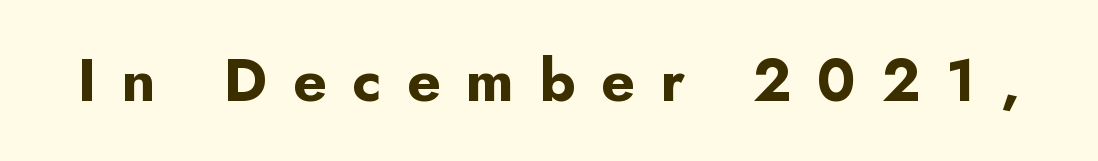
Q: Is the text bold? A: Yes.
Q: Is the text italic (slanted)? A: No, it is upright.
Q: Is the typeface a serif or a sans-serif typeface? A: Sans-serif.
Q: Is the text underlined? A: No.
Q: Is the spacing between letters normal or unusually wide? A: Unusually wide.
Q: Width (condensed, normal, or wide)? A: Normal.
Q: Stroke contrast? A: Low.
Q: x-height? A: Small.
Q: Monospaced? A: No.
